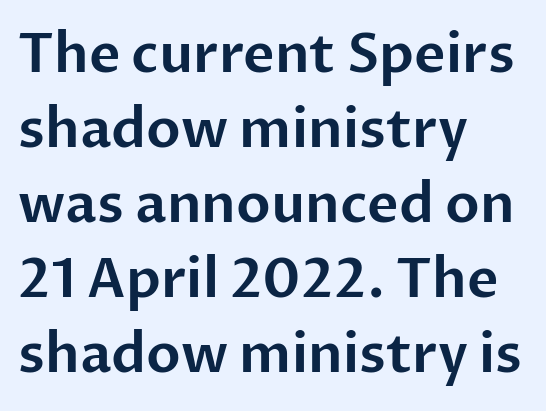
{"serif": "no", "italic": "no", "width": "normal", "stroke_contrast": "low", "x_height": "medium", "monospaced": "no", "underline": "no", "align": "left", "line_spacing": "normal", "line_spacing_ratio": 1.39, "letter_spacing": "normal", "letter_spacing_em": 0.0, "glyph_px": 54}
